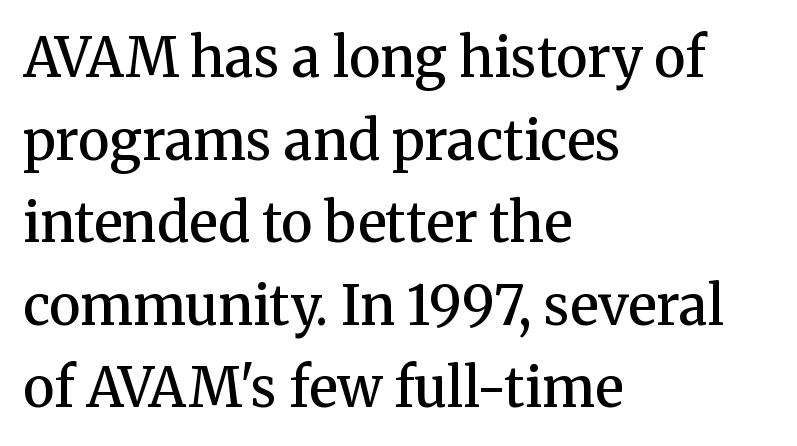
The image shows 54 px semibold serif type, upright; set left-aligned, normal line spacing (1.53x), normal letter spacing, not underlined; medium stroke contrast and a medium x-height.
